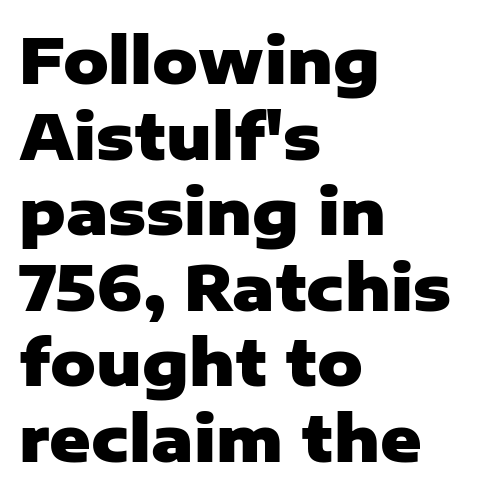
Q: Is the text bold? A: Yes.
Q: Is the text italic (slanted)? A: No, it is upright.
Q: Is the typeface a serif or a sans-serif typeface? A: Sans-serif.
Q: Is the text underlined? A: No.
Q: How is the paragraph aligned? A: Left-aligned.
Q: Is the spacing between letters normal or unusually wide? A: Normal.
Q: Width (condensed, normal, or wide)? A: Normal.
Q: Stroke contrast? A: Low.
Q: x-height? A: Medium.
Q: Monospaced? A: No.
